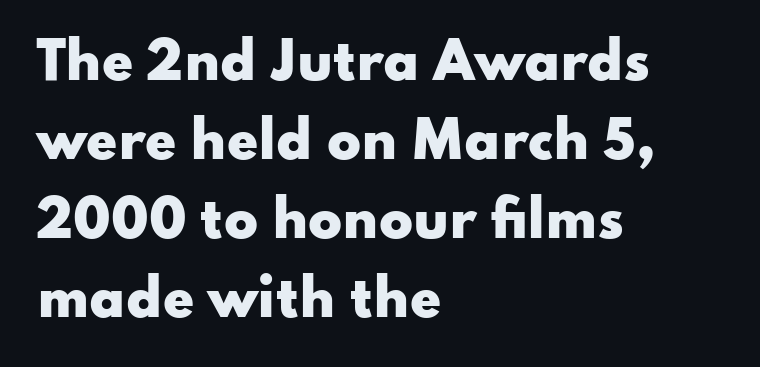
This sample has the flowing, uneven cadence of proportional lettering. The rendering keeps characters at their native spacing. The string is rendered with underlining switched off. Letterform terminals end flat and unadorned throughout the passage. The passage is arranged the way most books set body copy — flush left.
